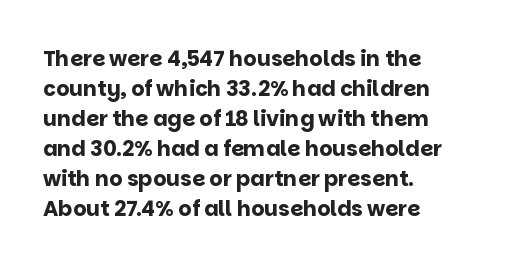
Q: Is the text bold? A: Yes.
Q: Is the text italic (slanted)? A: No, it is upright.
Q: Is the text underlined? A: No.
Q: How is the paragraph aligned? A: Left-aligned.
Q: Is the spacing between letters normal or unusually wide? A: Normal.
Q: Is the spacing between lines tight, normal or loose? A: Normal.
